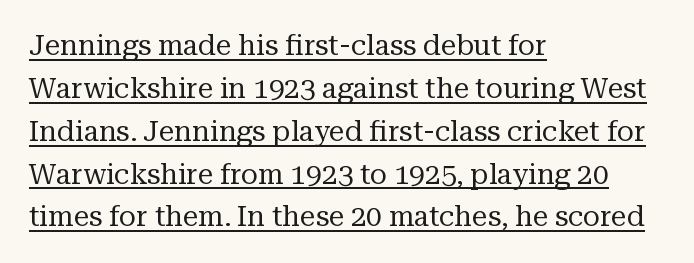
Q: Is the text bold? A: No.
Q: Is the text italic (slanted)? A: No, it is upright.
Q: Is the typeface a serif or a sans-serif typeface? A: Serif.
Q: Is the text underlined? A: Yes.
Q: How is the paragraph aligned? A: Left-aligned.
Q: Is the spacing between letters normal or unusually wide? A: Normal.
Q: Is the spacing between lines tight, normal or loose? A: Normal.
Q: Width (condensed, normal, or wide)? A: Normal.
Q: Stroke contrast? A: Medium.
Q: x-height? A: Medium.
Q: Monospaced? A: No.
